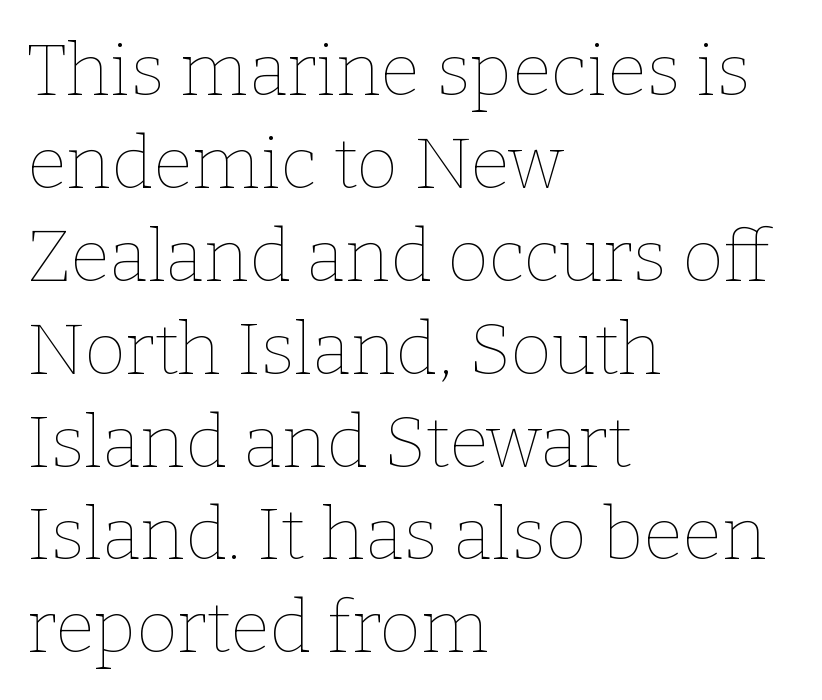
{"italic": "no", "bold": "no", "weight": "thin", "width": "normal", "stroke_contrast": "low", "x_height": "medium", "monospaced": "no", "underline": "no", "align": "left", "line_spacing": "normal", "line_spacing_ratio": 1.29, "letter_spacing": "normal", "letter_spacing_em": 0.0, "glyph_px": 72}
